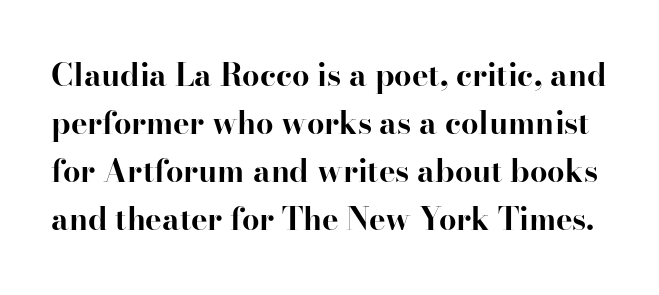
{"serif": "yes", "italic": "no", "bold": "yes", "weight": "bold", "width": "normal", "stroke_contrast": "high", "x_height": "small", "monospaced": "no", "underline": "no", "line_spacing": "normal", "line_spacing_ratio": 1.55, "letter_spacing": "normal", "letter_spacing_em": 0.0, "glyph_px": 31}
